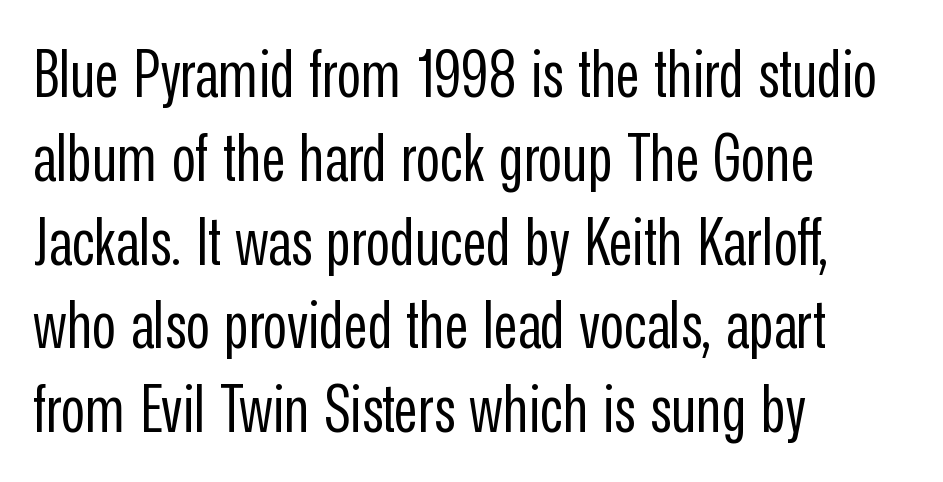
What's the leading like? Ordinary, nothing unusual. Line beginnings align vertically; line endings do not. A quiet, ordinary-to-light weight characterises the typeface. What stands out about the letter spacing? Nothing — it is the standard amount. A typesetter would call this proportional, since set widths differ per character.
